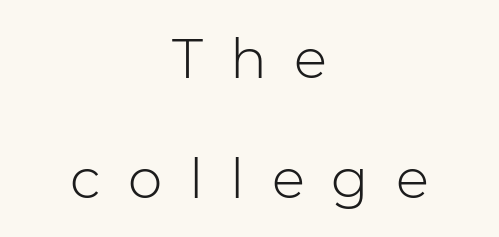
The image shows 55 px light sans-serif type, upright; set centered, loose line spacing (2.19x), unusually wide letter spacing (+0.49 em), not underlined; low stroke contrast and a medium x-height.
